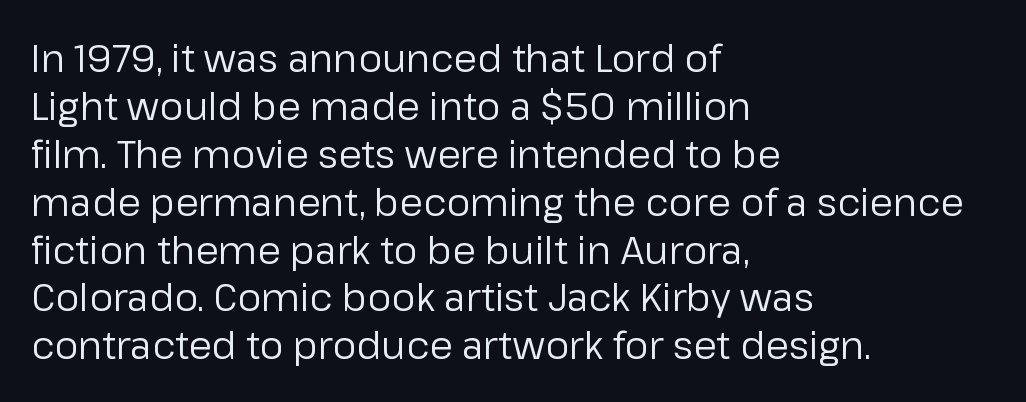
The image shows 38 px regular-weight sans-serif type, upright; set left-aligned, normal line spacing (1.26x), normal letter spacing, not underlined; low stroke contrast and a medium x-height.
